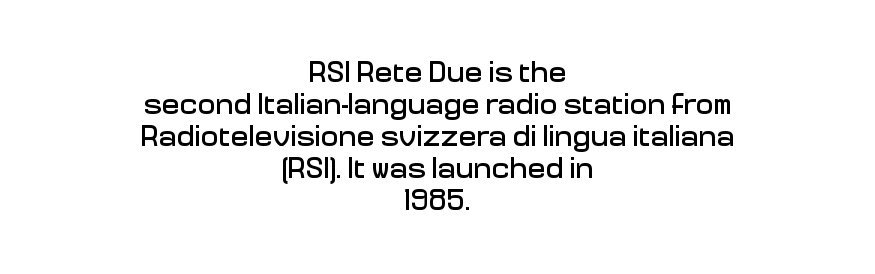
The image shows 30 px sans-serif type, upright; set centered, tight line spacing (1.07x), normal letter spacing, not underlined; low stroke contrast and a medium x-height.
